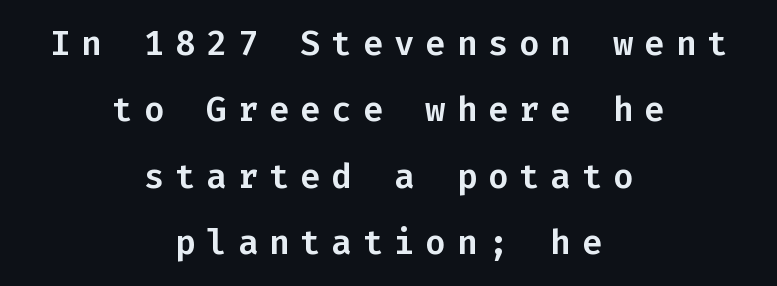
The image shows 34 px sans-serif type, upright, monospaced; set centered, loose line spacing (1.95x), unusually wide letter spacing (+0.32 em), not underlined; low stroke contrast and a medium x-height.
